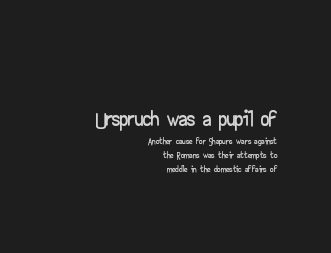
The paragraph shown leans on its right margin. In terms of leading, this rendering errs on the cramped side. The letters advance in unequal steps, a hallmark of proportional type. You can tell from the bare stems that sans-serif type was used. Between one letter and the next there's only the usual sliver of space. Bare-footed words on every line.
